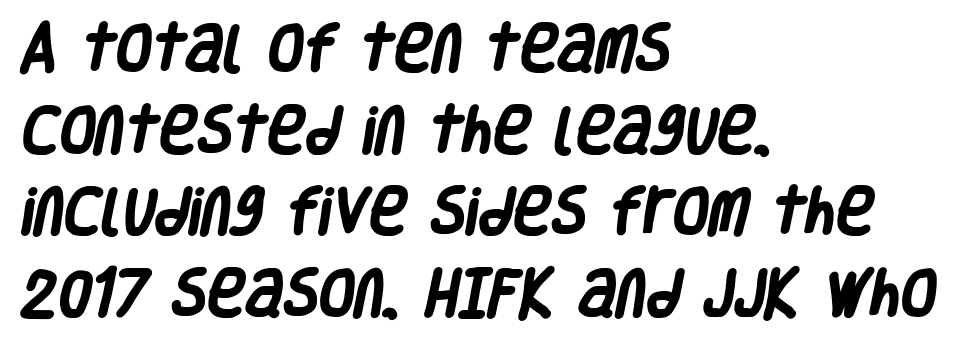
The image shows 52 px heavy, condensed sans-serif type; set left-aligned, normal line spacing (1.57x), normal letter spacing, not underlined; low stroke contrast and a large x-height.
